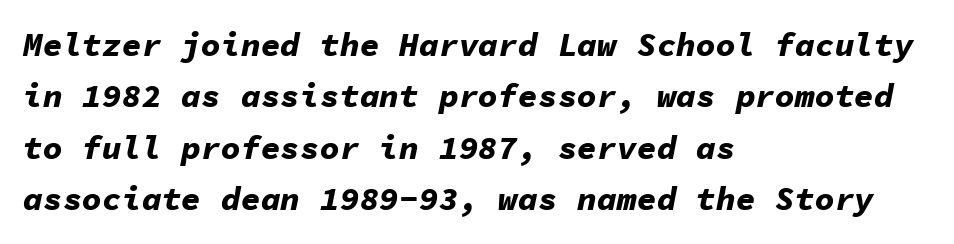
The image shows 33 px bold type, italic (leaning right), monospaced; set left-aligned, normal line spacing (1.56x), normal letter spacing, not underlined; low stroke contrast and a medium x-height.
